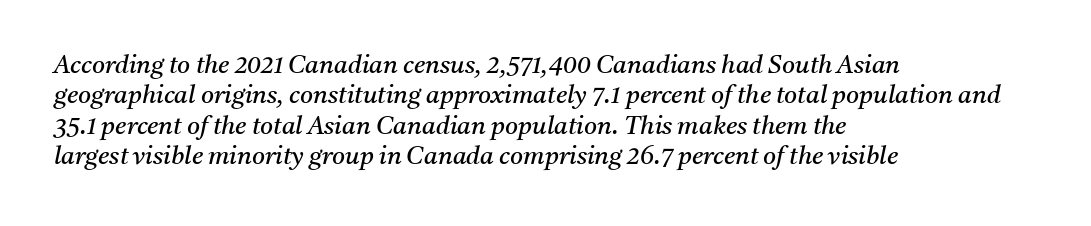
Q: Is the text bold? A: No.
Q: Is the text italic (slanted)? A: Yes, it leans right by about 11 degrees.
Q: Is the text underlined? A: No.
Q: How is the paragraph aligned? A: Left-aligned.
Q: Is the spacing between letters normal or unusually wide? A: Normal.
